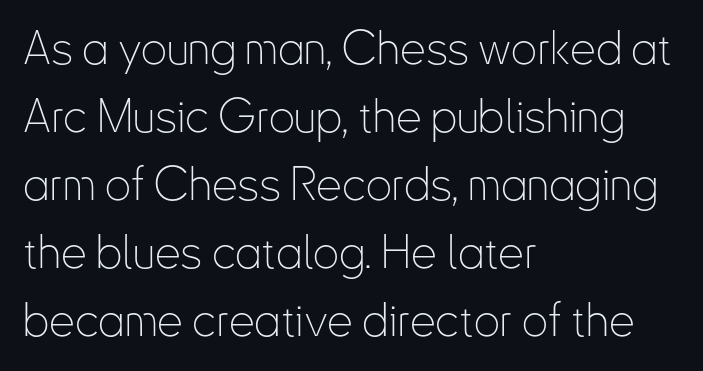
The typography opts for an upright posture over an oblique one. Heft: none added — not bold. Check under the words: just untouched page. Interline gaps are of average width in this sample.
